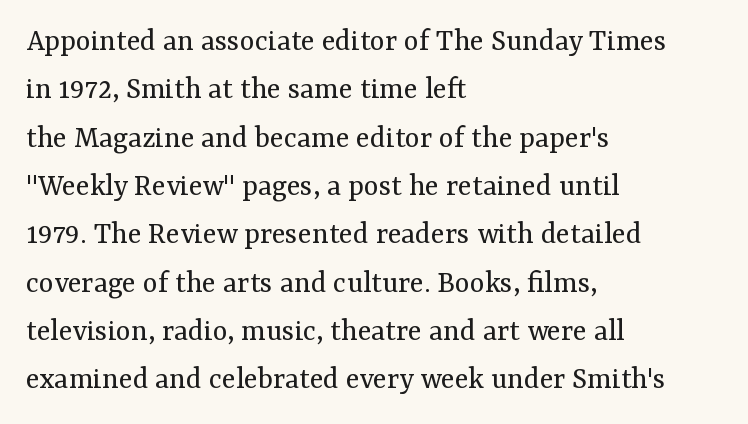
Q: Is the text bold? A: No.
Q: Is the text italic (slanted)? A: No, it is upright.
Q: Is the typeface a serif or a sans-serif typeface? A: Serif.
Q: Is the text underlined? A: No.
Q: How is the paragraph aligned? A: Left-aligned.
Q: Is the spacing between letters normal or unusually wide? A: Normal.
Q: Is the spacing between lines tight, normal or loose? A: Normal.
Q: Width (condensed, normal, or wide)? A: Normal.
Q: Stroke contrast? A: Medium.
Q: x-height? A: Medium.
Q: Monospaced? A: No.
